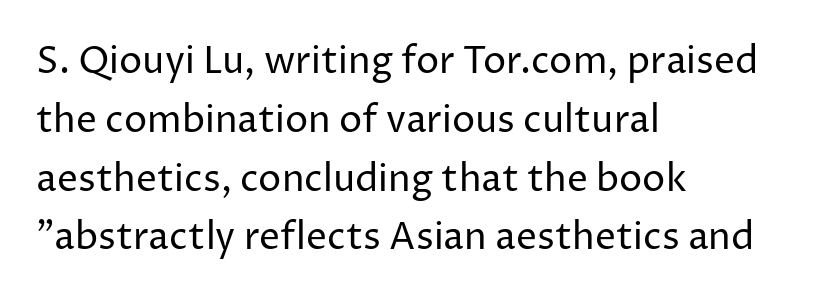
Q: Is the text bold? A: No.
Q: Is the text italic (slanted)? A: No, it is upright.
Q: Is the typeface a serif or a sans-serif typeface? A: Sans-serif.
Q: Is the text underlined? A: No.
Q: How is the paragraph aligned? A: Left-aligned.
Q: Is the spacing between letters normal or unusually wide? A: Normal.
Q: Is the spacing between lines tight, normal or loose? A: Normal.
Q: Width (condensed, normal, or wide)? A: Normal.
Q: Stroke contrast? A: Low.
Q: x-height? A: Medium.
Q: Monospaced? A: No.
